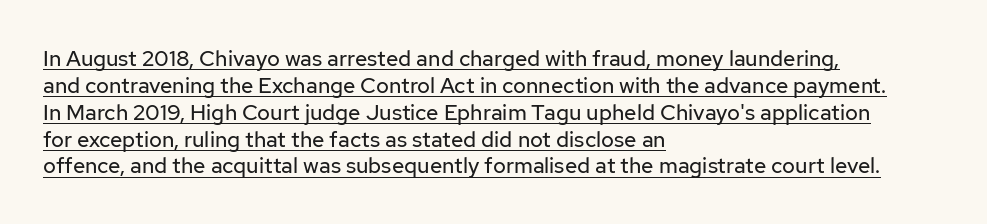
Q: Is the text bold? A: No.
Q: Is the text italic (slanted)? A: No, it is upright.
Q: Is the text underlined? A: Yes.
Q: How is the paragraph aligned? A: Left-aligned.
Q: Is the spacing between letters normal or unusually wide? A: Normal.
